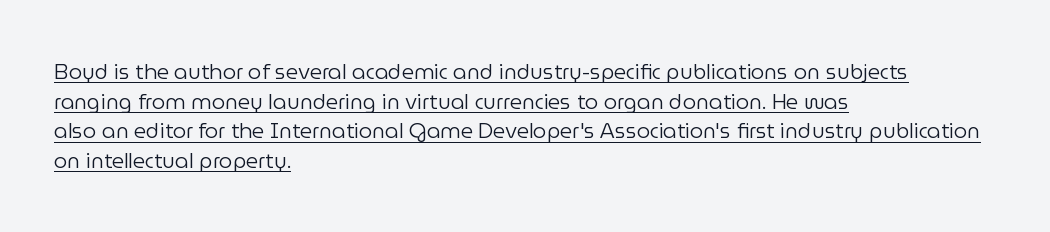
{"italic": "no", "bold": "no", "underline": "yes", "align": "left", "line_spacing": "normal", "line_spacing_ratio": 1.41, "letter_spacing": "normal", "letter_spacing_em": 0.0, "glyph_px": 21}
